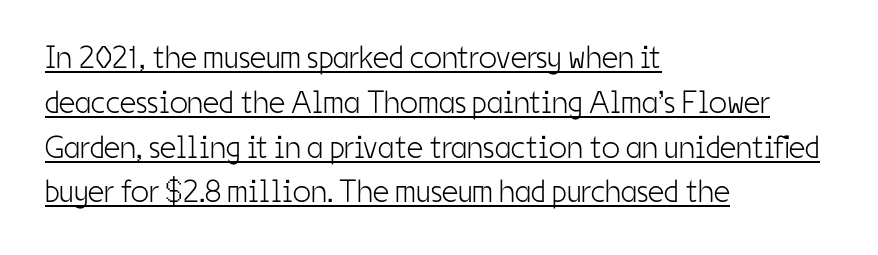
{"serif": "no", "italic": "no", "bold": "no", "weight": "light", "width": "condensed", "stroke_contrast": "low", "x_height": "medium", "monospaced": "no", "underline": "yes", "align": "left", "line_spacing": "normal", "line_spacing_ratio": 1.4, "letter_spacing": "normal", "letter_spacing_em": 0.0, "glyph_px": 32}
